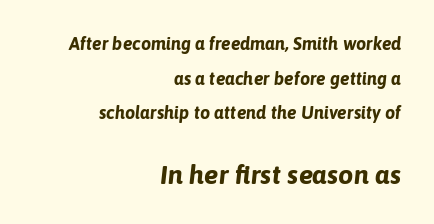
Line spacing here is loose. The letters are bold, with thick, heavy strokes. Teacher's note: observe the even right margin — that is flush-right alignment. Whoever set this made the second block the dominant, larger element.
